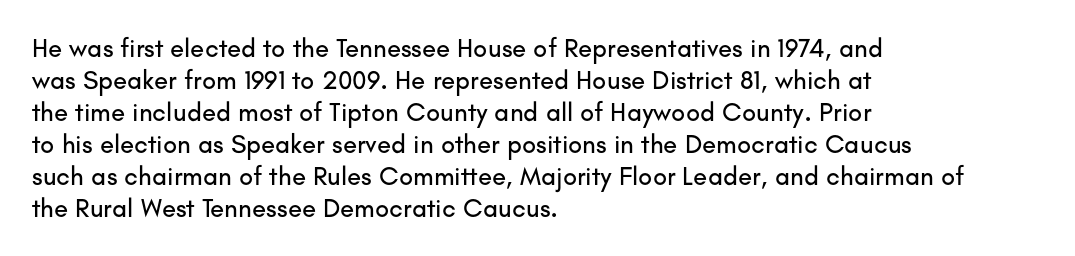
Standard letterfit; no display-style spreading of the glyphs. The string is rendered with underlining switched off. Compared with a centered layout, this one pins lines to the left instead. Vertical strokes here are truly vertical.
